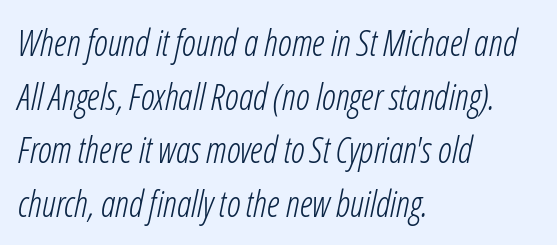
Regular leading. This sample is left-justified, so line endings fall wherever the words run out. The font sits on the lighter half of the weight spectrum, regular included. The rendering keeps characters at their native spacing. Letters rest on an invisible, unmarked baseline. Emphasis-style slanted type is in use.
